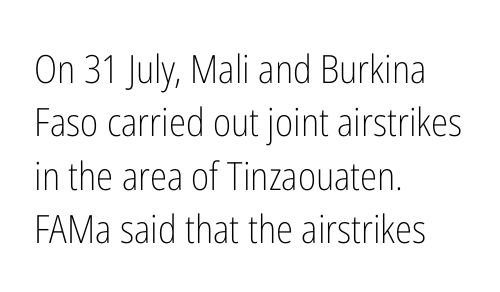
Q: Is the text bold? A: No.
Q: Is the text italic (slanted)? A: No, it is upright.
Q: Is the typeface a serif or a sans-serif typeface? A: Sans-serif.
Q: Is the text underlined? A: No.
Q: How is the paragraph aligned? A: Left-aligned.
Q: Is the spacing between letters normal or unusually wide? A: Normal.
Q: Is the spacing between lines tight, normal or loose? A: Normal.
Q: Width (condensed, normal, or wide)? A: Condensed.
Q: Stroke contrast? A: Low.
Q: x-height? A: Medium.
Q: Monospaced? A: No.
